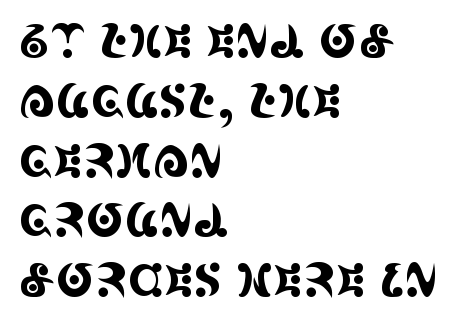
Are there feet on the stems? There are — it's a serif. One-word summary of the alignment: left. The passage shown is typed in a proportional face where columns would drift. Students, note that the glyphs here touch the page at normal intervals.
